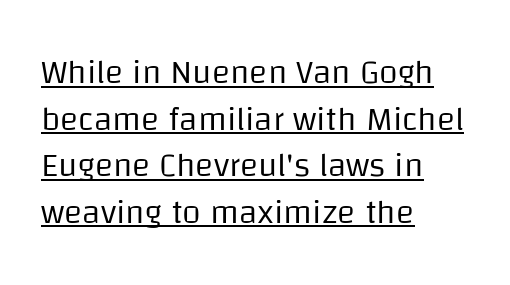
These lines keep a tight, regular rhythm from letter to letter. The glyphs are accompanied by a horizontal stroke just below them. On a weight scale, this lands at 450 or below. This is roman type, the default non-slanted kind.
